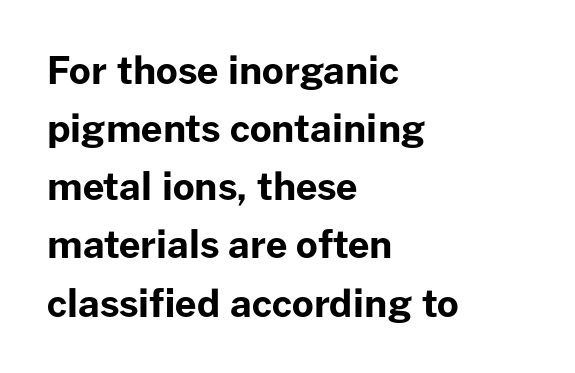
The passage shown is not underscored anywhere. This sample uses a sans-serif face. Upright lettering throughout. Typeset ragged right — the left edge is the straight one.
